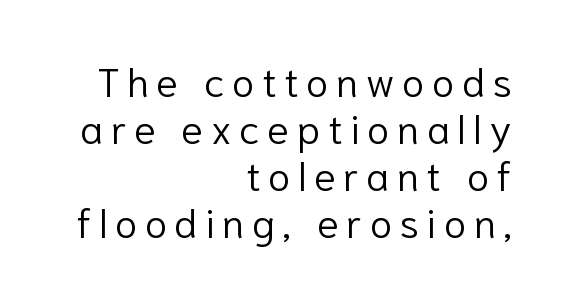
{"serif": "no", "italic": "no", "bold": "no", "weight": "light", "width": "normal", "stroke_contrast": "low", "x_height": "medium", "monospaced": "no", "underline": "no", "align": "right", "line_spacing": "tight", "line_spacing_ratio": 1.15, "glyph_px": 41}
